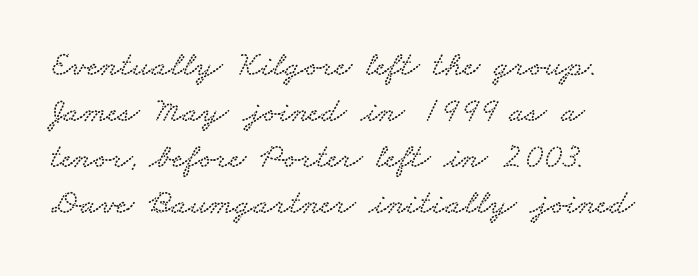
{"serif": "yes", "width": "wide", "stroke_contrast": "low", "x_height": "small", "monospaced": "no", "underline": "no", "align": "left", "line_spacing": "normal", "line_spacing_ratio": 1.31, "letter_spacing": "normal", "letter_spacing_em": 0.0, "glyph_px": 35}
